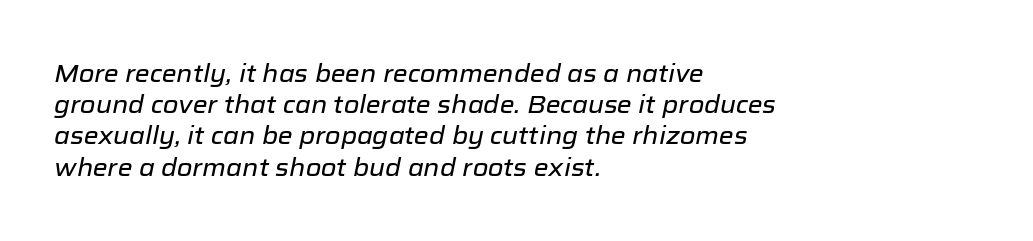
{"italic": "yes", "lean": "right", "slant_degrees": 12, "underline": "no", "align": "left", "line_spacing": "normal", "line_spacing_ratio": 1.3, "letter_spacing": "normal", "letter_spacing_em": 0.0, "glyph_px": 24}
